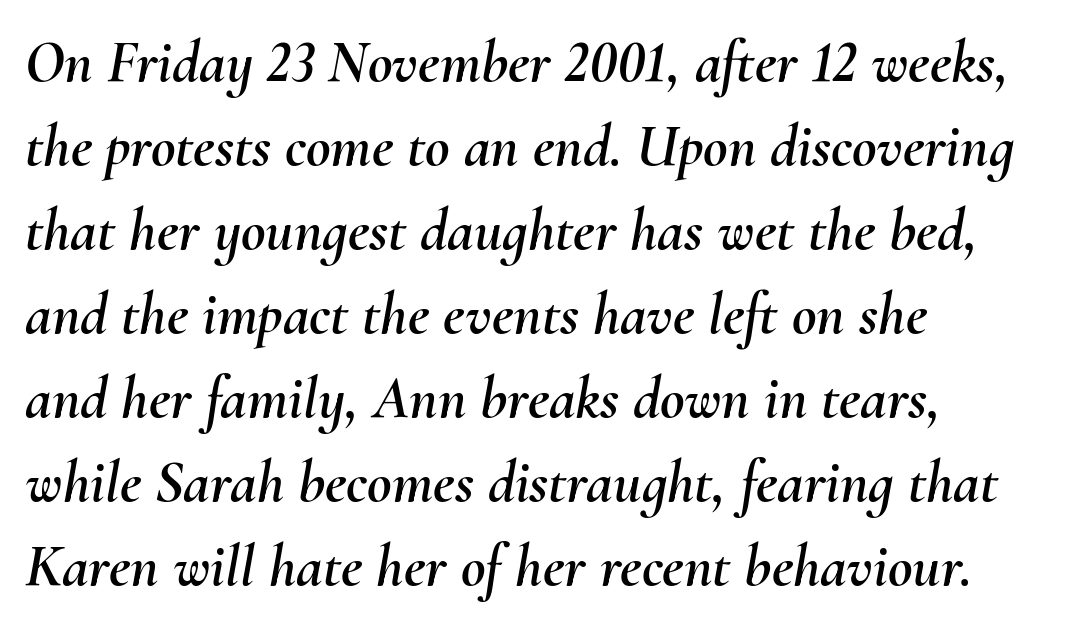
Q: Is the text italic (slanted)? A: Yes, it leans right by about 10 degrees.
Q: Is the text underlined? A: No.
Q: How is the paragraph aligned? A: Left-aligned.
Q: Is the spacing between letters normal or unusually wide? A: Normal.
Q: Is the spacing between lines tight, normal or loose? A: Normal.
Q: Width (condensed, normal, or wide)? A: Normal.
Q: Stroke contrast? A: Medium.
Q: x-height? A: Small.
Q: Monospaced? A: No.
